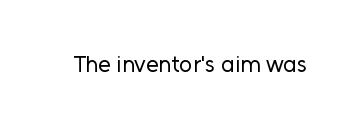
The type is set solid horizontally, with unmodified tracking. Words float on clear page, feet unadorned. A quiet, ordinary-to-light weight characterises the typeface. The type sits square on the baseline with zero lean.
